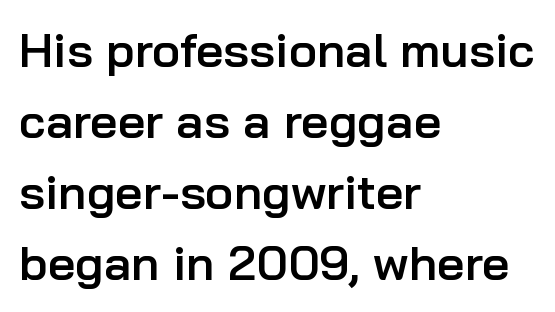
Do the characters align in a grid? No, the font is proportional. A normal amount of white space separates one row of letters from the next. Honestly, there is no underline to notice here at all. Visually the block forms a straight wall on the left and a jagged coastline on the right.
